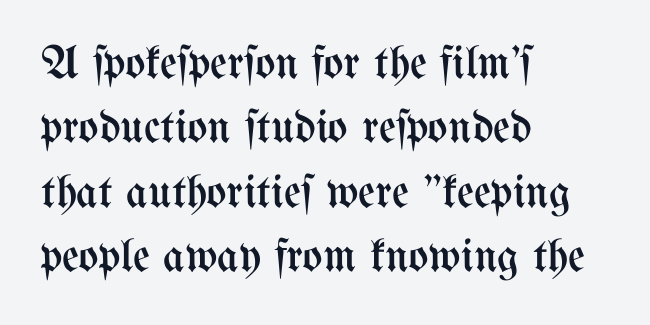
Q: Is the text bold? A: No.
Q: Is the text italic (slanted)? A: No, it is upright.
Q: Is the text underlined? A: No.
Q: How is the paragraph aligned? A: Left-aligned.
Q: Is the spacing between letters normal or unusually wide? A: Normal.
Q: Is the spacing between lines tight, normal or loose? A: Normal.
Q: Width (condensed, normal, or wide)? A: Condensed.
Q: Stroke contrast? A: Medium.
Q: x-height? A: Medium.
Q: Monospaced? A: No.
